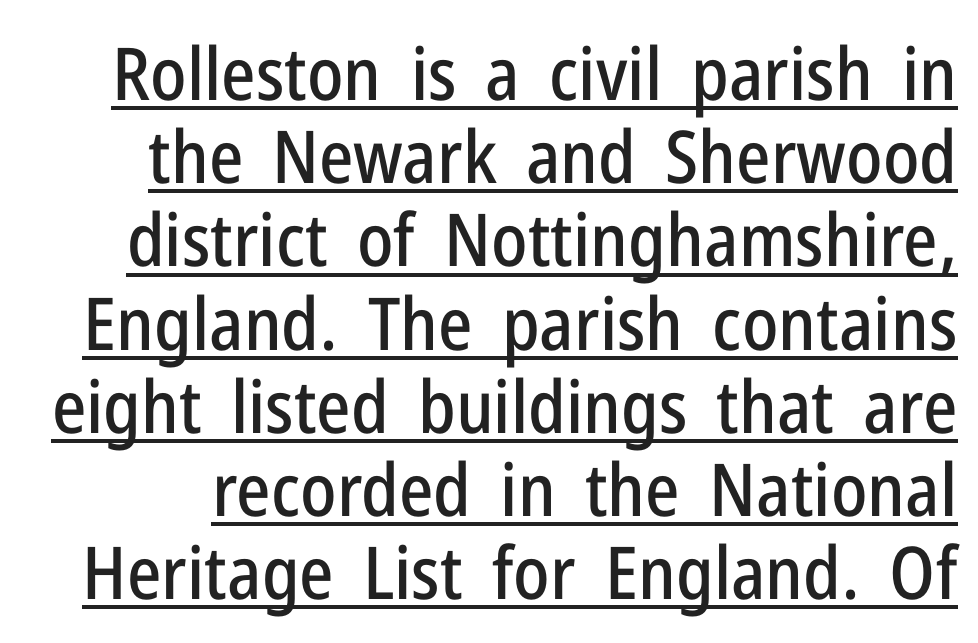
Q: Is the text italic (slanted)? A: No, it is upright.
Q: Is the typeface a serif or a sans-serif typeface? A: Sans-serif.
Q: Is the text underlined? A: Yes.
Q: Is the spacing between letters normal or unusually wide? A: Normal.
Q: Is the spacing between lines tight, normal or loose? A: Tight.
Q: Width (condensed, normal, or wide)? A: Condensed.
Q: Stroke contrast? A: Low.
Q: x-height? A: Medium.
Q: Monospaced? A: No.
